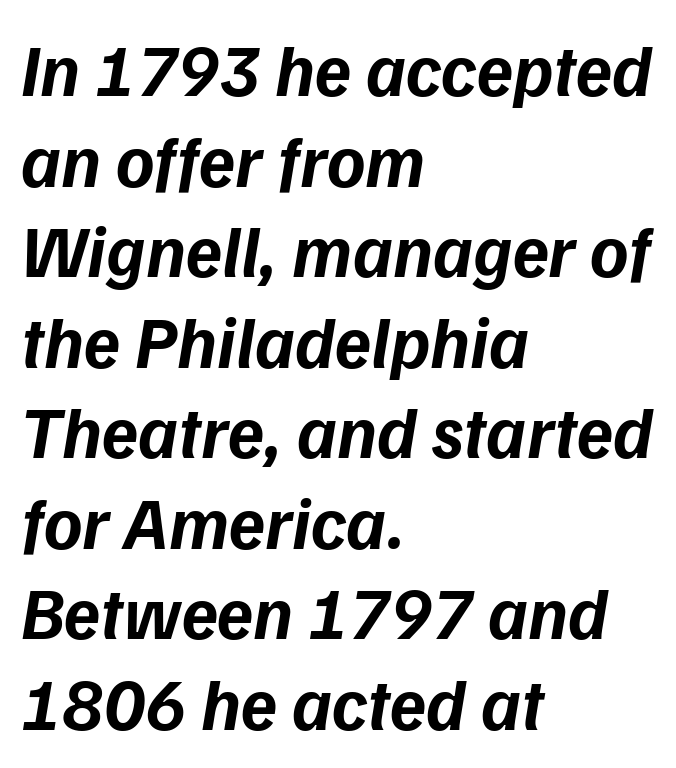
Words float on clear page, feet unadorned. Look at the stroke-to-counter ratio: heavy, a bold. The lettering tilts uniformly, giving the passage an italic look. Caption: multi-line text, flush left, ragged right. Glyph-to-glyph distance matches everyday printed text. Spacing verdict: proportional, widths tailored to each character.
